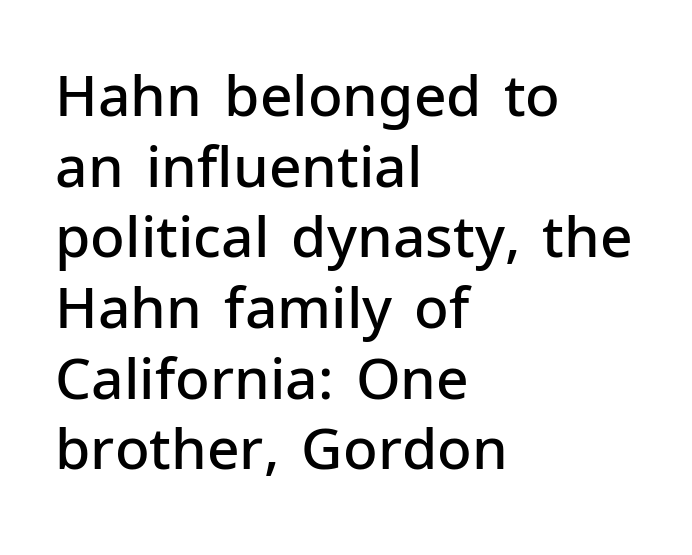
The image shows 57 px semibold sans-serif type, upright; set left-aligned, line spacing 1.24x, normal letter spacing, not underlined; low stroke contrast and a medium x-height.
